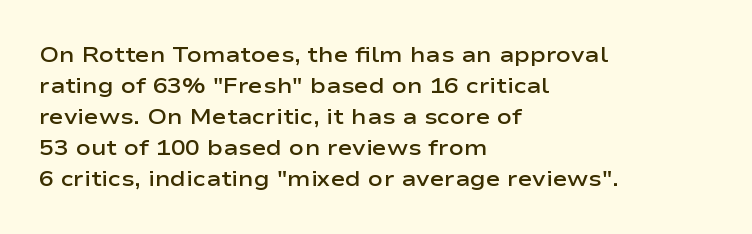
Q: Is the text bold? A: Semi-bold.
Q: Is the text italic (slanted)? A: No, it is upright.
Q: Is the text underlined? A: No.
Q: How is the paragraph aligned? A: Left-aligned.
Q: Is the spacing between letters normal or unusually wide? A: Normal.
Q: Is the spacing between lines tight, normal or loose? A: Normal.
